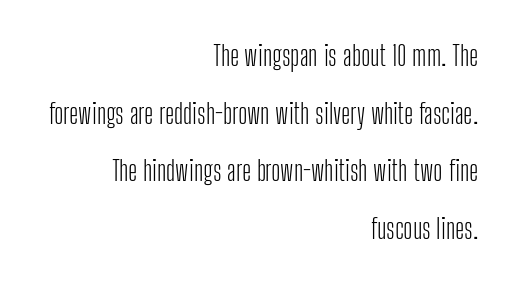
{"serif": "no", "italic": "no", "bold": "no", "weight": "light", "width": "condensed", "stroke_contrast": "low", "x_height": "medium", "monospaced": "no", "underline": "no", "align": "right", "line_spacing": "loose", "line_spacing_ratio": 2.06, "letter_spacing": "normal", "letter_spacing_em": 0.0, "glyph_px": 28}
